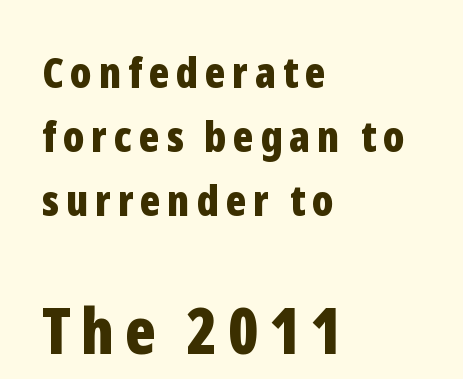
{"serif": "no", "italic": "no", "bold": "yes", "weight": "bold", "width": "condensed", "stroke_contrast": "low", "x_height": "medium", "monospaced": "no", "underline": "no", "align": "left", "line_spacing": "normal", "line_spacing_ratio": 1.49, "larger_block": "second", "size_ratio": 1.49, "glyph_px": 64}
